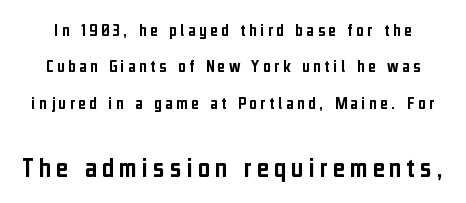
{"serif": "no", "italic": "no", "width": "condensed", "stroke_contrast": "low", "x_height": "medium", "monospaced": "no", "underline": "no", "line_spacing": "loose", "line_spacing_ratio": 1.92, "larger_block": "second", "size_ratio": 1.53, "glyph_px": 29}
